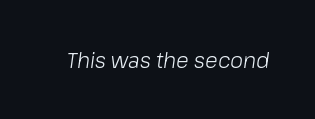
{"italic": "yes", "lean": "right", "slant_degrees": 8, "bold": "no", "underline": "no", "letter_spacing": "normal", "letter_spacing_em": 0.0, "glyph_px": 21}
